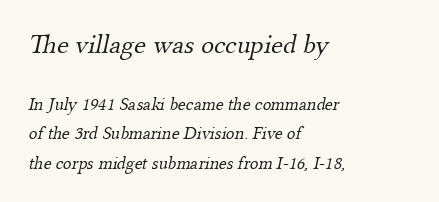
The image shows 27 px text type; set left-aligned, normal line spacing (1.62x), normal letter spacing, not underlined; the first (top) block is 1.5x larger.
